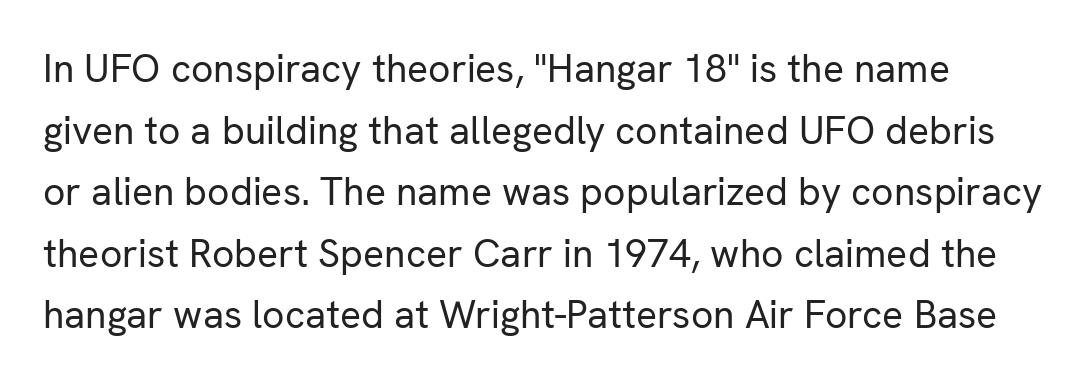
Q: Is the text bold? A: No.
Q: Is the text italic (slanted)? A: No, it is upright.
Q: Is the typeface a serif or a sans-serif typeface? A: Sans-serif.
Q: Is the text underlined? A: No.
Q: Is the spacing between letters normal or unusually wide? A: Normal.
Q: Is the spacing between lines tight, normal or loose? A: Normal.
Q: Width (condensed, normal, or wide)? A: Normal.
Q: Stroke contrast? A: Low.
Q: x-height? A: Medium.
Q: Monospaced? A: No.
